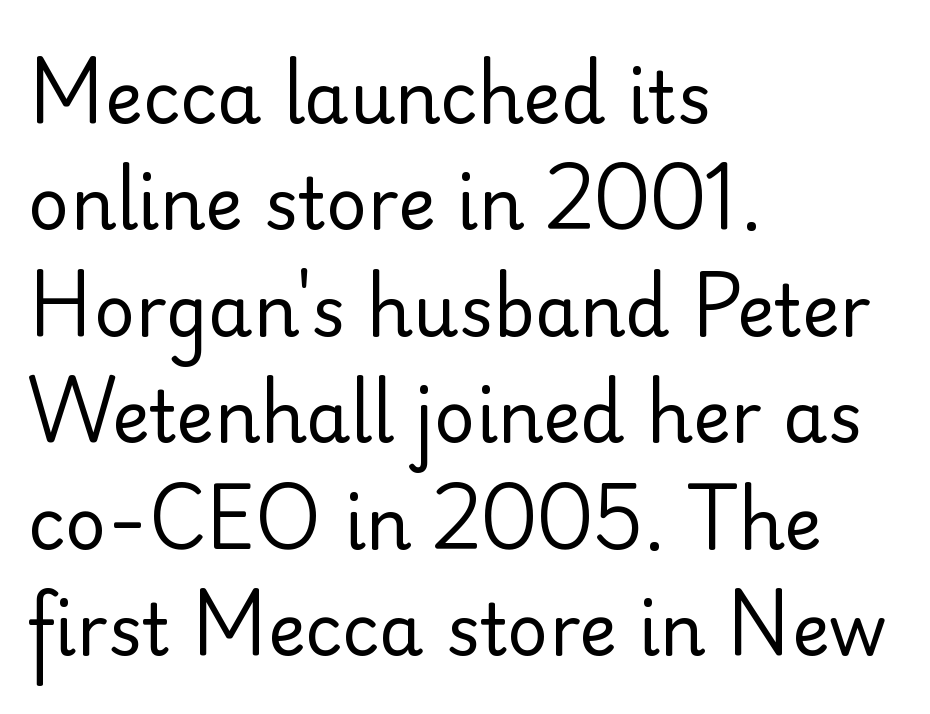
The image shows 71 px regular-weight sans-serif type, upright; set left-aligned, normal line spacing (1.5x), normal letter spacing, not underlined; low stroke contrast and a small x-height.
